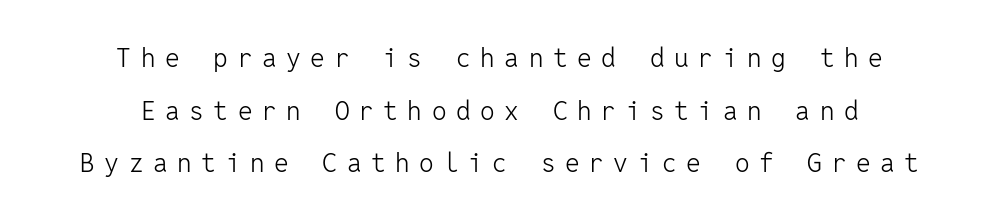
{"italic": "no", "bold": "no", "underline": "no", "align": "center", "line_spacing": "loose", "line_spacing_ratio": 2.02, "letter_spacing": "wide", "letter_spacing_em": 0.37, "glyph_px": 26}
